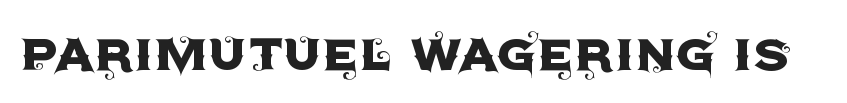
{"serif": "no", "italic": "no", "width": "normal", "x_height": "large", "monospaced": "no", "underline": "no", "letter_spacing": "normal", "letter_spacing_em": 0.0, "glyph_px": 63}
